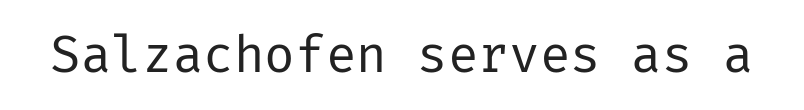
The image shows 51 px regular-weight sans-serif type, upright; set normal letter spacing, not underlined; low stroke contrast and a medium x-height.
